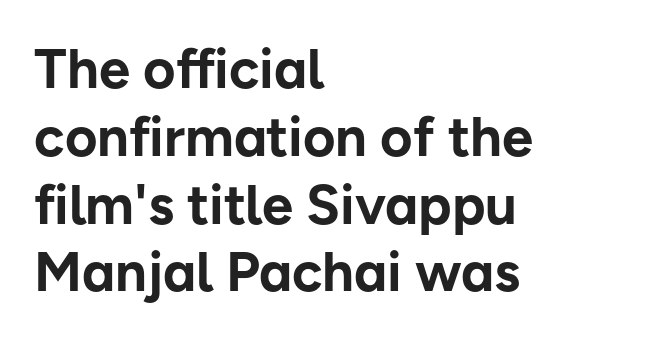
{"serif": "no", "italic": "no", "bold": "yes", "weight": "bold", "width": "normal", "stroke_contrast": "low", "x_height": "medium", "monospaced": "no", "underline": "no", "align": "left", "line_spacing_ratio": 1.21, "letter_spacing": "normal", "letter_spacing_em": 0.0, "glyph_px": 56}
